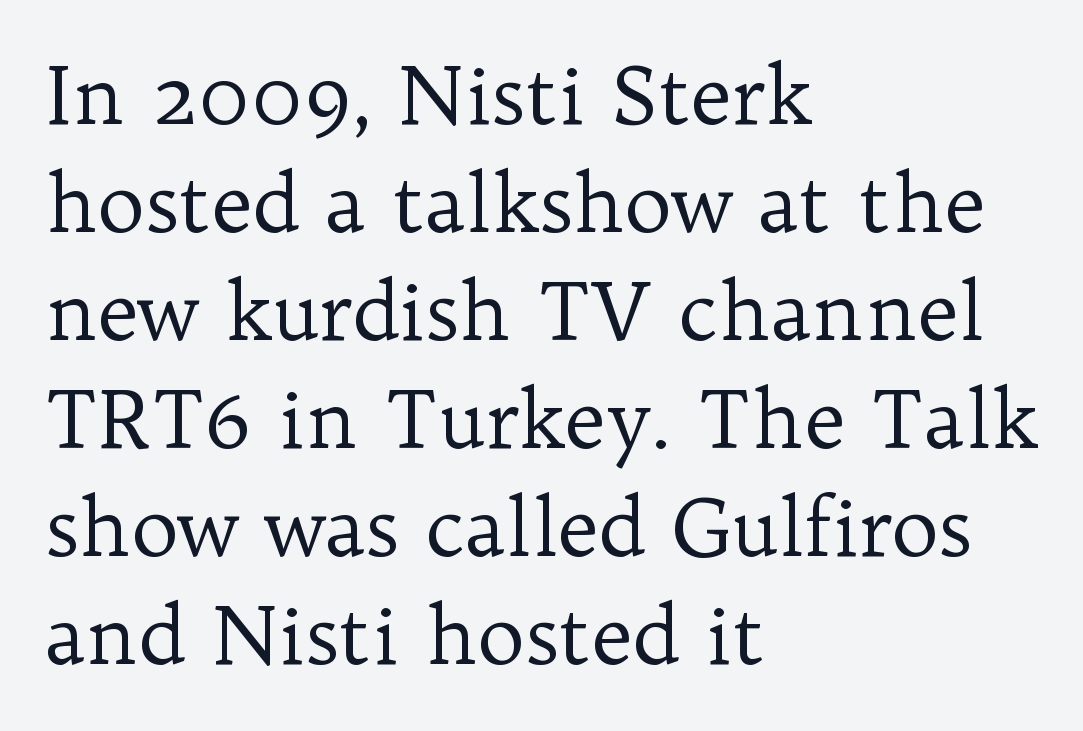
The image shows 80 px regular-weight serif type, upright; set left-aligned, normal line spacing (1.35x), normal letter spacing, not underlined; low stroke contrast and a medium x-height.
